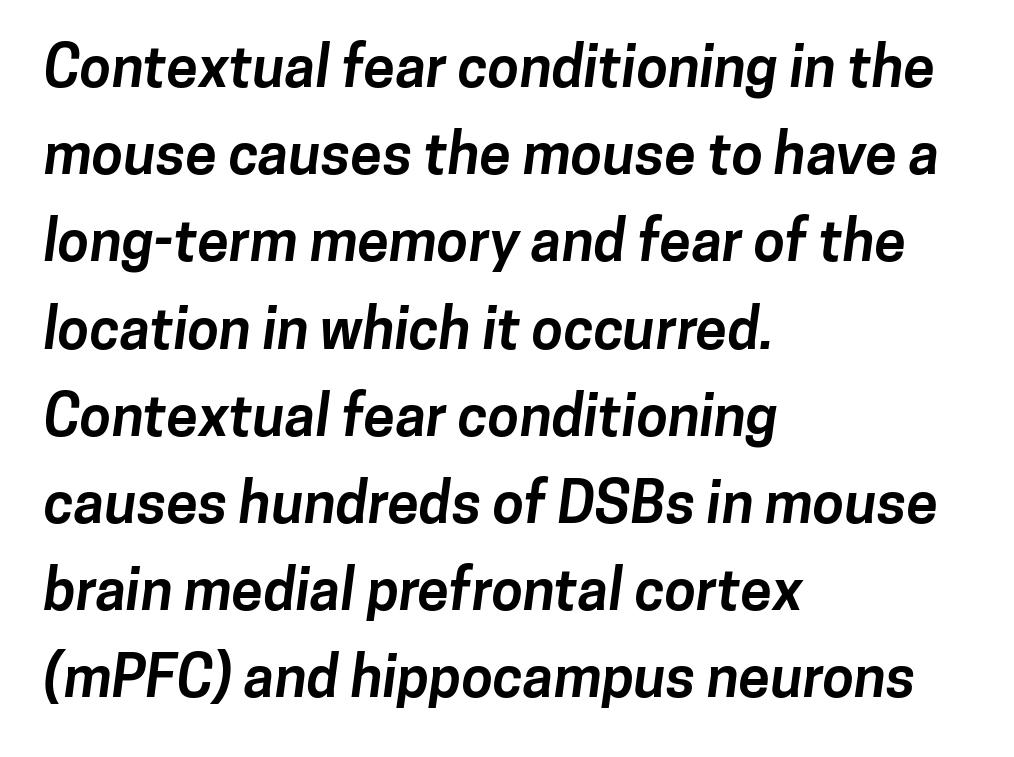
The line-height multiplier appears to be the usual default. Line beginnings align vertically; line endings do not. Students, note that the glyphs here touch the page at normal intervals. Are there feet on the stems? There aren't — it's a sans. Anything drawn beneath the words? Only blank space.
